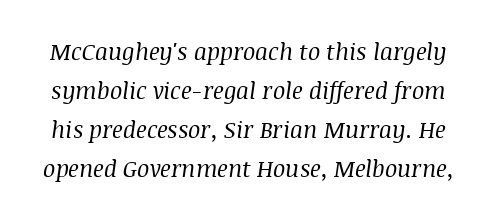
Q: Is the text bold? A: No.
Q: Is the text italic (slanted)? A: Yes, it leans right by about 8 degrees.
Q: Is the text underlined? A: No.
Q: Is the spacing between letters normal or unusually wide? A: Normal.
Q: Is the spacing between lines tight, normal or loose? A: Normal.
